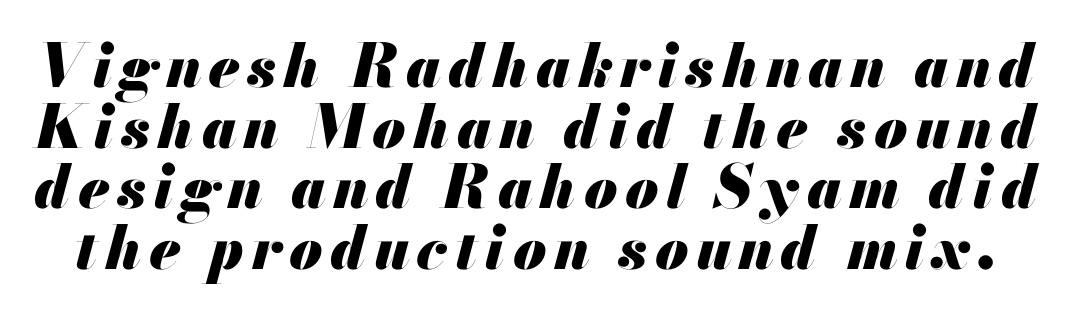
The letters are bold, with thick, heavy strokes. Just letters on the line, the space beneath them empty. Regarding leading, the lines here are crowded together. Does the lettering tilt? It does — this is italic. Varying glyph widths throughout — classic text-font behaviour.
